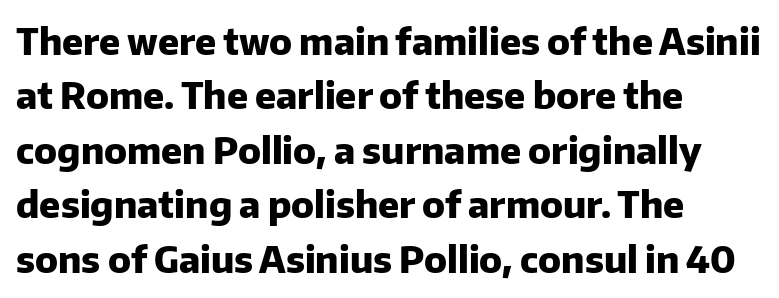
The image shows 37 px heavy sans-serif type, upright; set left-aligned, normal line spacing (1.47x), normal letter spacing, not underlined; low stroke contrast and a medium x-height.
